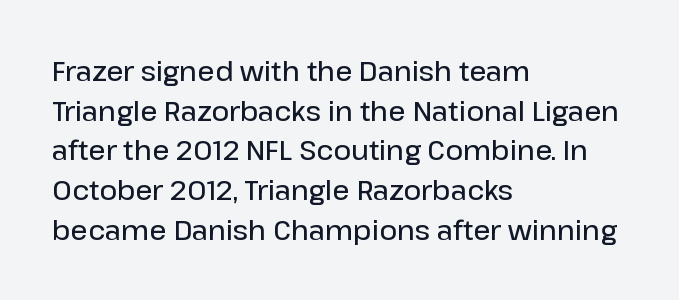
{"italic": "no", "bold": "semi", "underline": "no", "align": "left", "line_spacing": "normal", "line_spacing_ratio": 1.47, "letter_spacing": "normal", "letter_spacing_em": 0.0, "glyph_px": 27}
